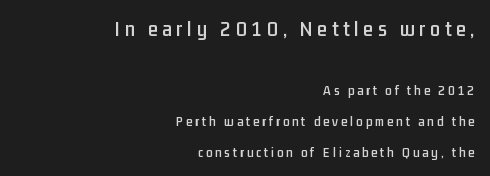
If you drew a line through each stem, it would be perfectly vertical. These two chunks differ in scale, with the top chunk taking the larger measure. Beneath every word, the page is bare. Where is the straight margin? On the right.
